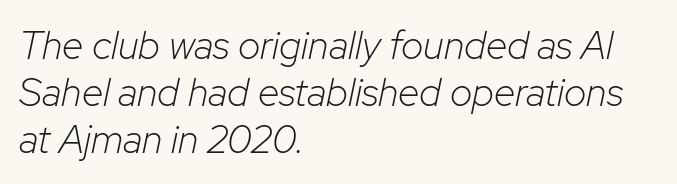
The image shows 39 px light type, italic (leaning right); set left-aligned, line spacing 1.2x, normal letter spacing, not underlined; low stroke contrast and a medium x-height.
